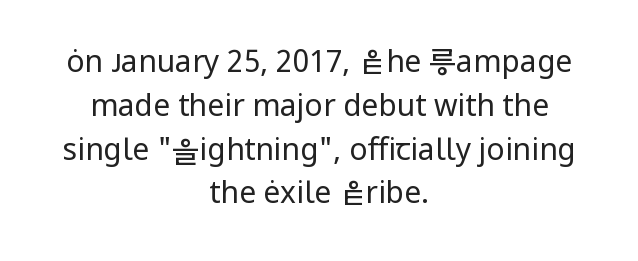
Q: Is the text bold? A: No.
Q: Is the text italic (slanted)? A: No, it is upright.
Q: Is the typeface a serif or a sans-serif typeface? A: Sans-serif.
Q: Is the text underlined? A: No.
Q: How is the paragraph aligned? A: Centered.
Q: Is the spacing between letters normal or unusually wide? A: Normal.
Q: Is the spacing between lines tight, normal or loose? A: Normal.
Q: Width (condensed, normal, or wide)? A: Normal.
Q: Stroke contrast? A: Low.
Q: x-height? A: Medium.
Q: Monospaced? A: No.
